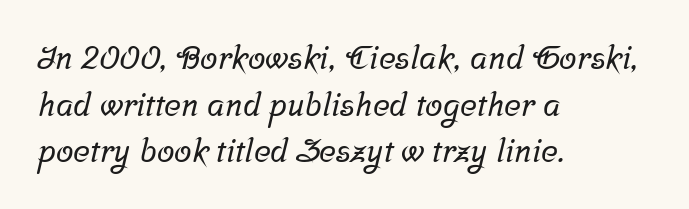
{"width": "normal", "stroke_contrast": "low", "x_height": "medium", "monospaced": "no", "underline": "no", "align": "left", "line_spacing": "normal", "line_spacing_ratio": 1.46, "letter_spacing": "normal", "letter_spacing_em": 0.0, "glyph_px": 32}
